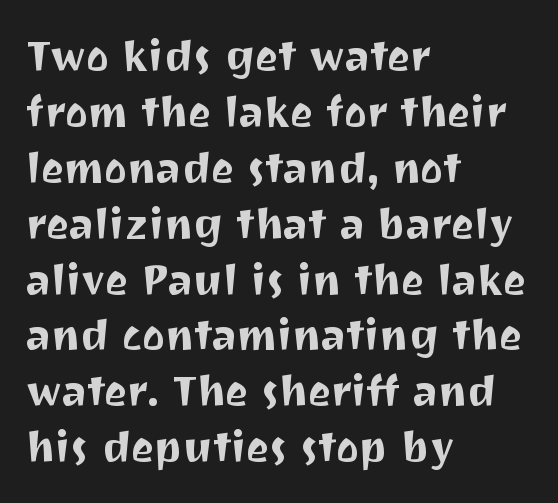
The image shows 43 px sans-serif type, upright; set left-aligned, normal line spacing (1.3x), normal letter spacing, not underlined; medium stroke contrast and a medium x-height.
